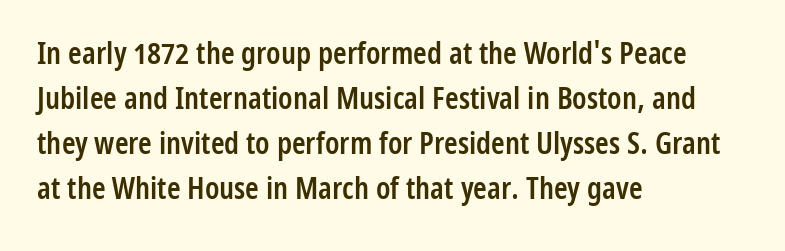
{"serif": "no", "italic": "no", "bold": "semi", "weight": "semibold", "width": "condensed", "stroke_contrast": "low", "x_height": "medium", "monospaced": "no", "underline": "no", "align": "left", "line_spacing": "normal", "line_spacing_ratio": 1.45, "letter_spacing": "normal", "letter_spacing_em": 0.0, "glyph_px": 31}
